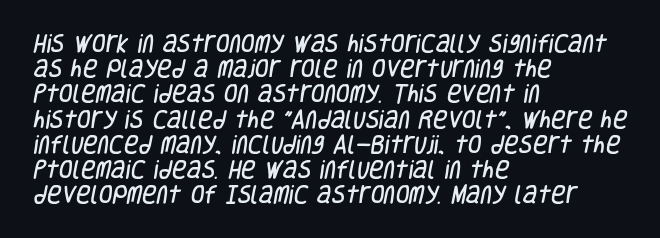
Type without underlining. Between one letter and the next there's only the usual sliver of space. Notice how descenders clear the ascenders below comfortably — that's standard leading. The setting favours the left margin, as ordinary paragraphs usually do.
